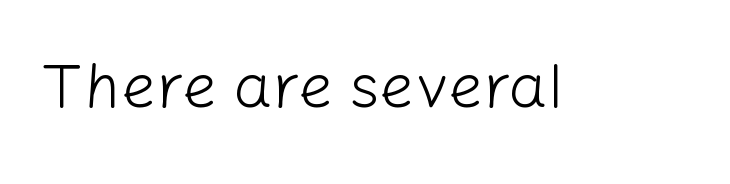
The image shows 62 px light sans-serif type, upright; set normal letter spacing, not underlined; low stroke contrast and a medium x-height.
